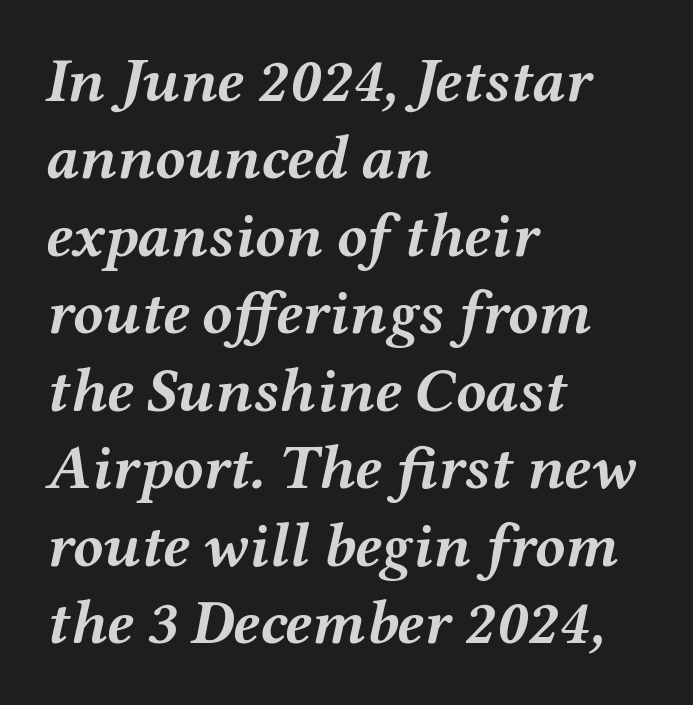
Q: Is the text bold? A: Yes.
Q: Is the text italic (slanted)? A: Yes, it leans right by about 12 degrees.
Q: Is the text underlined? A: No.
Q: How is the paragraph aligned? A: Left-aligned.
Q: Is the spacing between letters normal or unusually wide? A: Normal.
Q: Is the spacing between lines tight, normal or loose? A: Normal.
Q: Width (condensed, normal, or wide)? A: Wide.
Q: Stroke contrast? A: Medium.
Q: x-height? A: Medium.
Q: Monospaced? A: No.
